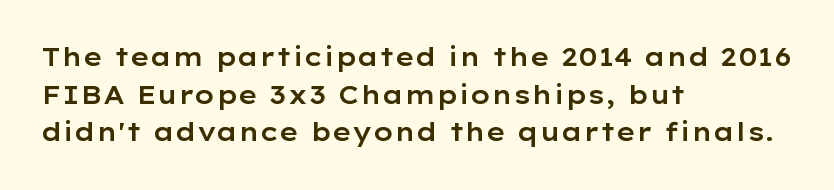
{"italic": "no", "underline": "no", "align": "left", "line_spacing": "normal", "line_spacing_ratio": 1.51, "letter_spacing": "normal", "letter_spacing_em": 0.0, "glyph_px": 25}
